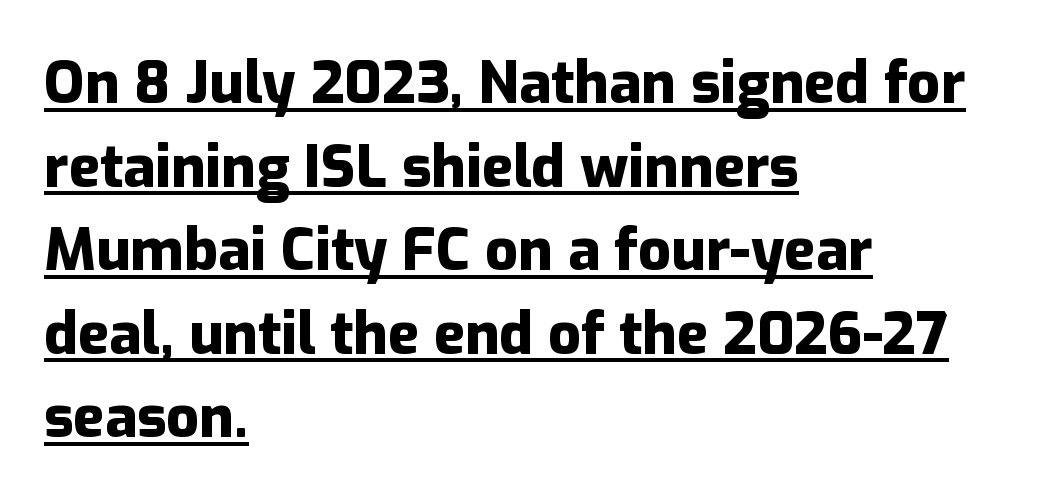
{"serif": "no", "italic": "no", "bold": "yes", "weight": "heavy", "width": "normal", "stroke_contrast": "low", "x_height": "medium", "monospaced": "no", "underline": "yes", "align": "left", "line_spacing": "normal", "line_spacing_ratio": 1.44, "letter_spacing": "normal", "letter_spacing_em": 0.0, "glyph_px": 58}
